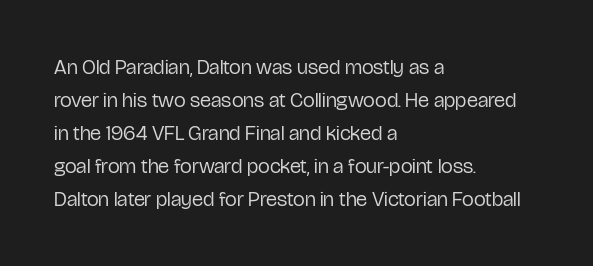
No italicization has been applied; the sample stays upright. This rendering features lettering with no underline. Summary of weight: not heavy and not bold. The typesetter chose a ragged-right arrangement here. The vertical gap from one line to the next is medium.
